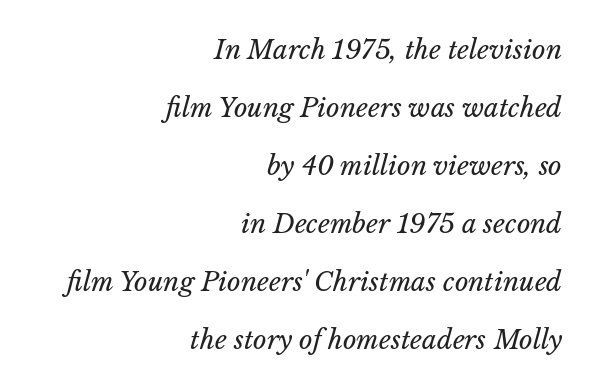
Q: Is the text bold? A: No.
Q: Is the text italic (slanted)? A: Yes, it leans right by about 14 degrees.
Q: Is the text underlined? A: No.
Q: How is the paragraph aligned? A: Right-aligned.
Q: Is the spacing between letters normal or unusually wide? A: Normal.
Q: Is the spacing between lines tight, normal or loose? A: Loose.
